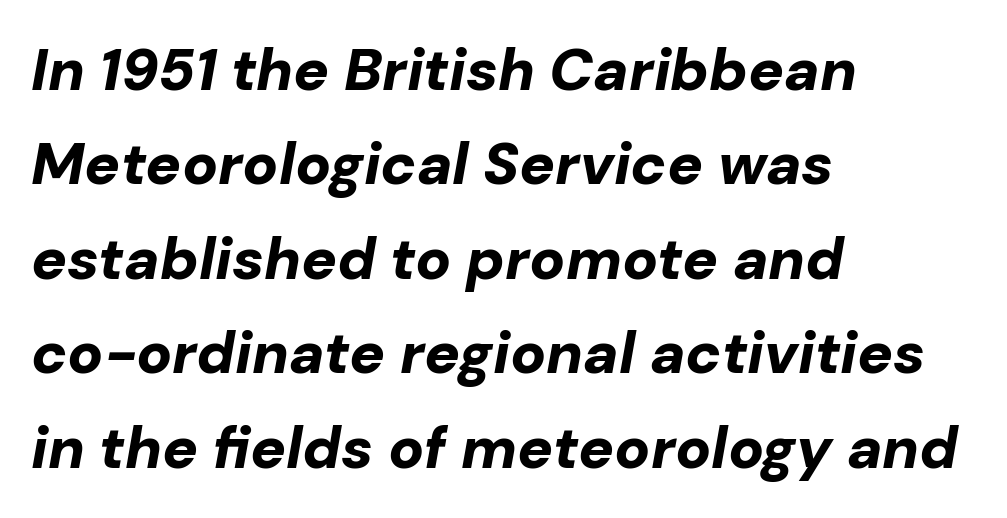
{"italic": "yes", "lean": "right", "slant_degrees": 10, "bold": "yes", "weight": "bold", "width": "normal", "stroke_contrast": "low", "x_height": "medium", "monospaced": "no", "underline": "no", "align": "left", "line_spacing": "normal", "line_spacing_ratio": 1.6, "letter_spacing": "normal", "letter_spacing_em": 0.0, "glyph_px": 59}
